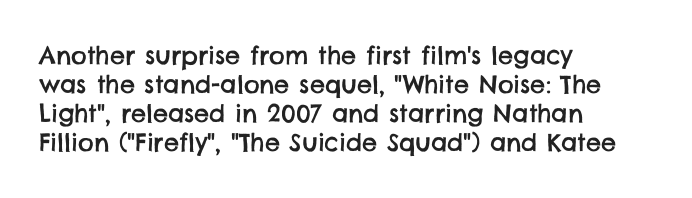
Q: Is the text underlined? A: No.
Q: How is the paragraph aligned? A: Left-aligned.
Q: Is the spacing between letters normal or unusually wide? A: Normal.
